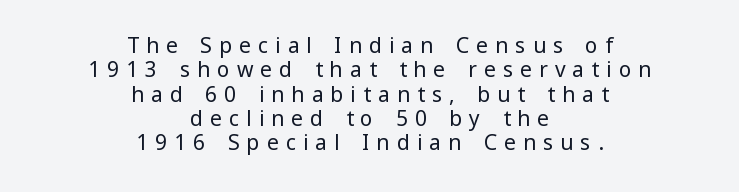
{"italic": "no", "bold": "no", "underline": "no", "align": "center", "line_spacing_ratio": 1.16, "letter_spacing": "wide", "letter_spacing_em": 0.34, "glyph_px": 21}
